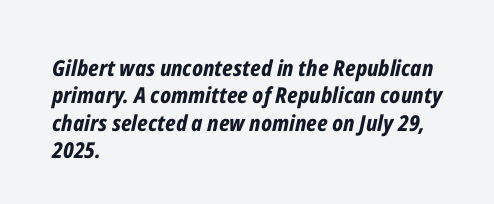
{"italic": "yes", "lean": "right", "slant_degrees": 12, "bold": "yes", "underline": "no", "align": "left", "line_spacing_ratio": 1.24, "letter_spacing": "normal", "letter_spacing_em": 0.0, "glyph_px": 22}
